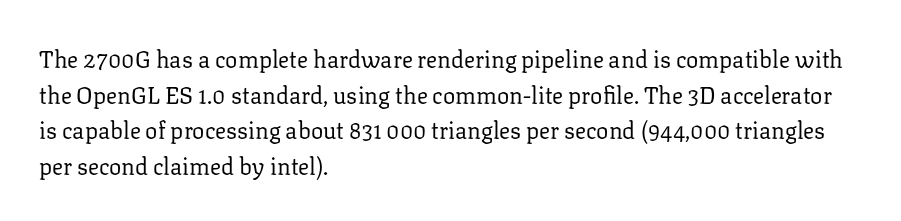
{"italic": "no", "bold": "no", "underline": "no", "align": "left", "line_spacing": "normal", "line_spacing_ratio": 1.55, "letter_spacing": "normal", "letter_spacing_em": 0.0, "glyph_px": 23}
